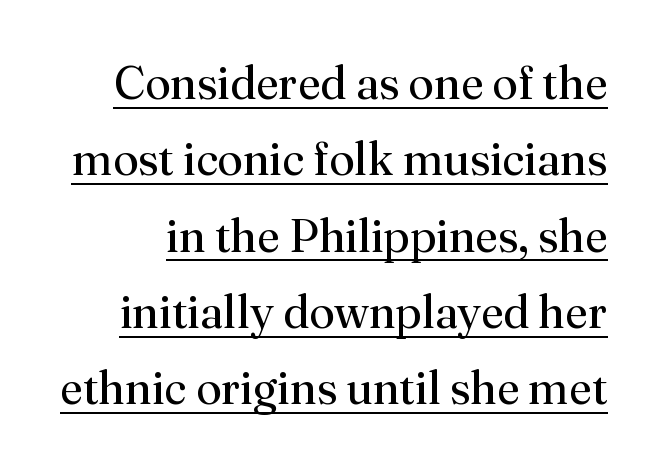
{"serif": "yes", "italic": "no", "bold": "no", "weight": "regular", "width": "normal", "stroke_contrast": "medium", "x_height": "small", "monospaced": "no", "underline": "yes", "line_spacing": "normal", "line_spacing_ratio": 1.66, "letter_spacing": "normal", "letter_spacing_em": 0.0, "glyph_px": 46}
